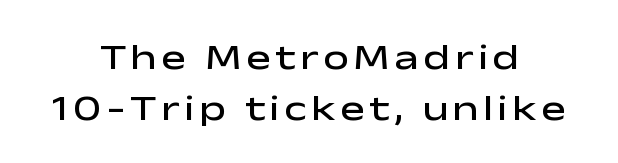
The image shows 37 px semibold, wide sans-serif type, upright; set centered, normal line spacing (1.37x), not underlined; low stroke contrast and a medium x-height.
